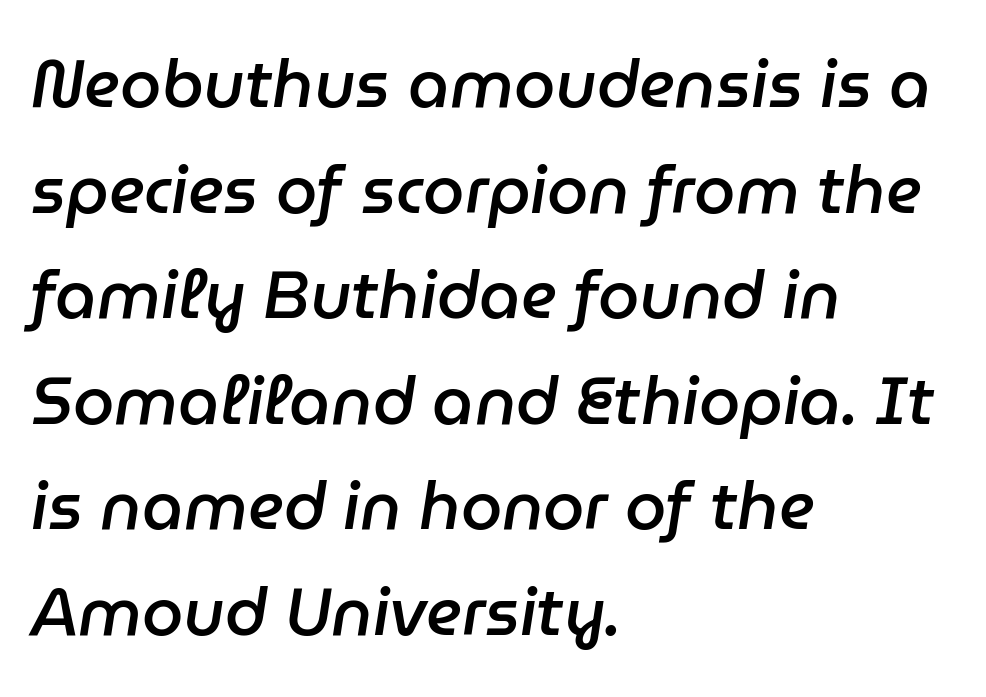
The image shows 66 px semibold type, italic (leaning right); set left-aligned, normal line spacing (1.6x), normal letter spacing, not underlined; low stroke contrast and a medium x-height.
